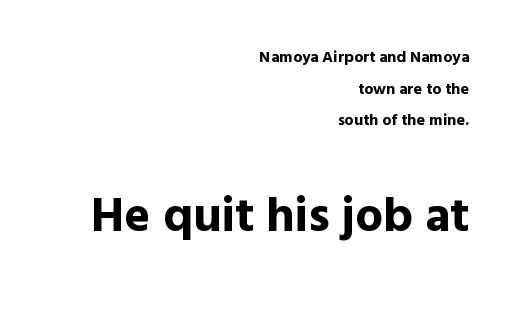
Q: Is the text bold? A: Yes.
Q: Is the text italic (slanted)? A: No, it is upright.
Q: Is the typeface a serif or a sans-serif typeface? A: Sans-serif.
Q: Is the text underlined? A: No.
Q: How is the paragraph aligned? A: Right-aligned.
Q: Is the spacing between letters normal or unusually wide? A: Normal.
Q: Is the spacing between lines tight, normal or loose? A: Loose.
Q: Which block of text is set in a larger size, the first (top) or the second (bottom)? A: The second (bottom) one.
Q: Width (condensed, normal, or wide)? A: Normal.
Q: x-height? A: Medium.
Q: Monospaced? A: No.
